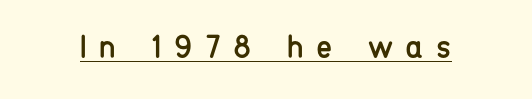
{"serif": "no", "italic": "no", "bold": "no", "weight": "regular", "width": "condensed", "stroke_contrast": "low", "x_height": "medium", "monospaced": "no", "underline": "yes", "letter_spacing": "wide", "letter_spacing_em": 0.38, "glyph_px": 33}
